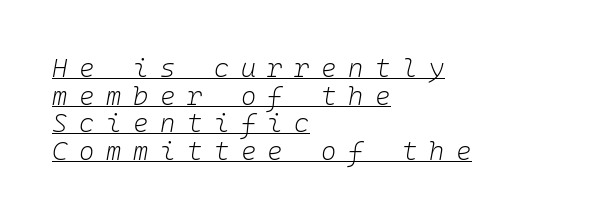
The image shows 26 px text type, italic (leaning right); set left-aligned, tight line spacing (1.06x), unusually wide letter spacing (+0.45 em), underlined.
